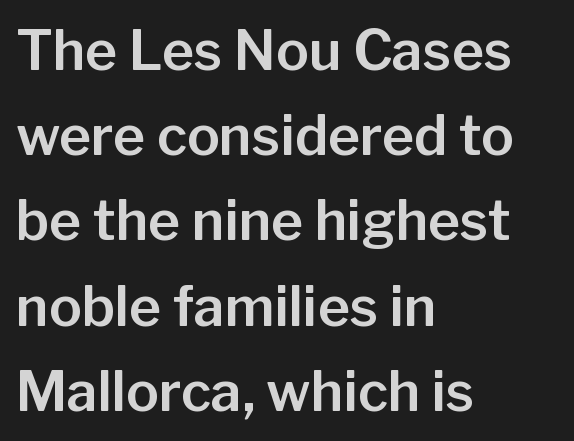
{"serif": "no", "italic": "no", "width": "normal", "stroke_contrast": "low", "x_height": "medium", "monospaced": "no", "underline": "no", "align": "left", "line_spacing": "normal", "line_spacing_ratio": 1.55, "letter_spacing": "normal", "letter_spacing_em": 0.0, "glyph_px": 55}
